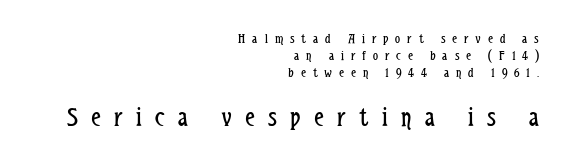
The image shows 27 px text type, upright; set right-aligned, line spacing 1.23x, unusually wide letter spacing (+0.5 em), not underlined; the second (bottom) block is 1.93x larger.
